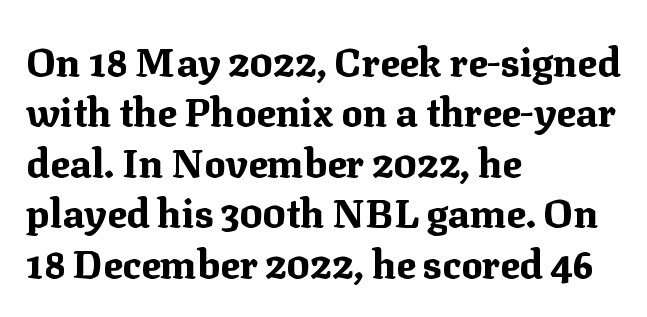
Just letters on the line, the space beneath them empty. Evenly set lines give the paragraph a standard silhouette. This rendering leaves character spacing at its baseline value. Looks like regular typesetting: each glyph gets only the width it needs.
